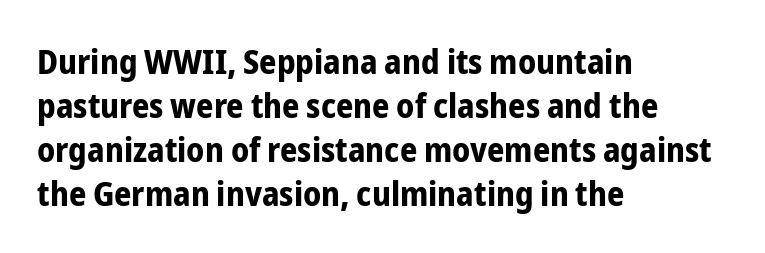
This is heavy type, rendered in bold. The words here are not underlined. Visually the block forms a straight wall on the left and a jagged coastline on the right. The passage shown has conventional tracking throughout. The lines sit at an ordinary, default distance from one another. Here the designer chose a conventional face with non-uniform glyph widths.
